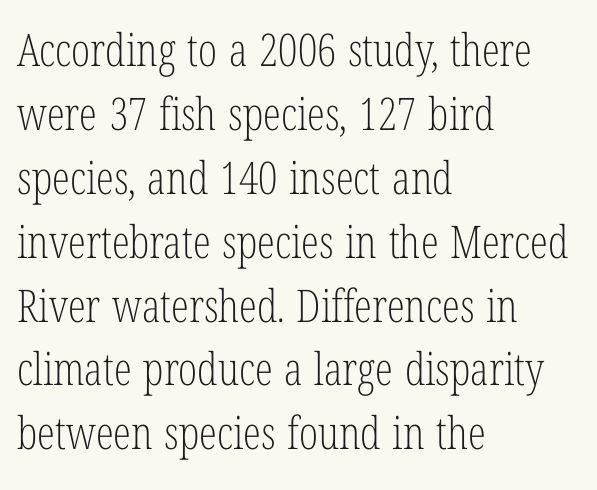
{"serif": "yes", "italic": "no", "bold": "no", "weight": "light", "width": "condensed", "stroke_contrast": "low", "x_height": "medium", "monospaced": "no", "underline": "no", "align": "left", "line_spacing": "normal", "line_spacing_ratio": 1.42, "letter_spacing": "normal", "letter_spacing_em": 0.0, "glyph_px": 45}
